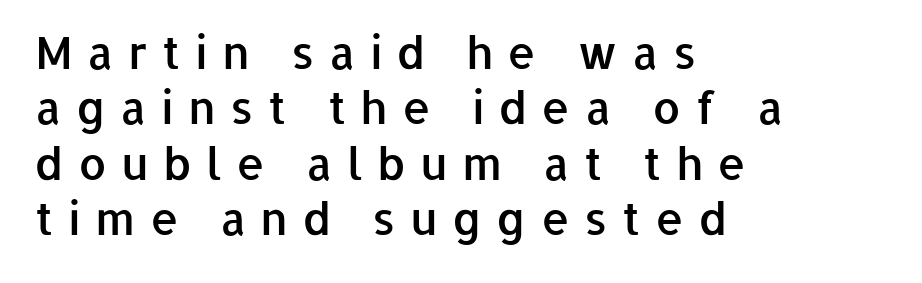
The image shows 45 px semibold sans-serif type, upright; set left-aligned, line spacing 1.23x, unusually wide letter spacing (+0.32 em), not underlined; low stroke contrast and a medium x-height.
